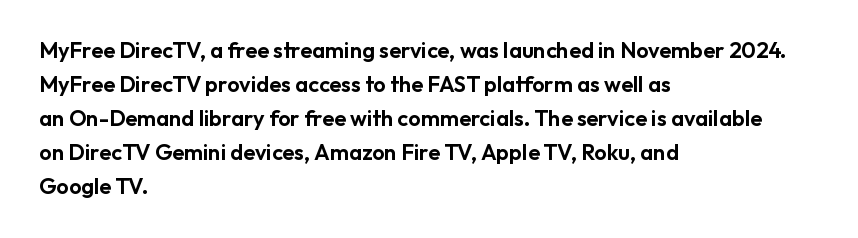
{"italic": "no", "underline": "no", "align": "left", "line_spacing": "normal", "line_spacing_ratio": 1.54, "letter_spacing": "normal", "letter_spacing_em": 0.0, "glyph_px": 22}
